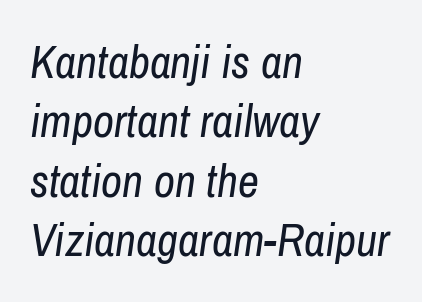
Q: Is the text bold? A: No.
Q: Is the text italic (slanted)? A: Yes, it leans right by about 8 degrees.
Q: Is the text underlined? A: No.
Q: How is the paragraph aligned? A: Left-aligned.
Q: Is the spacing between letters normal or unusually wide? A: Normal.
Q: Is the spacing between lines tight, normal or loose? A: Normal.
Q: Width (condensed, normal, or wide)? A: Condensed.
Q: Stroke contrast? A: Low.
Q: x-height? A: Medium.
Q: Monospaced? A: No.
